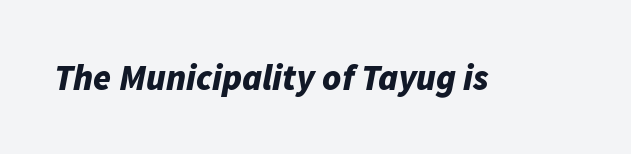
Q: Is the text bold? A: Yes.
Q: Is the text italic (slanted)? A: Yes, it leans right by about 11 degrees.
Q: Is the text underlined? A: No.
Q: Is the spacing between letters normal or unusually wide? A: Normal.
Q: Width (condensed, normal, or wide)? A: Normal.
Q: Stroke contrast? A: Low.
Q: x-height? A: Medium.
Q: Monospaced? A: No.
